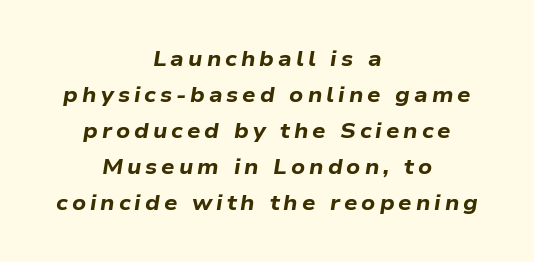
Q: Is the text bold? A: Yes.
Q: Is the text italic (slanted)? A: Yes, it leans right by about 9 degrees.
Q: Is the text underlined? A: No.
Q: How is the paragraph aligned? A: Centered.
